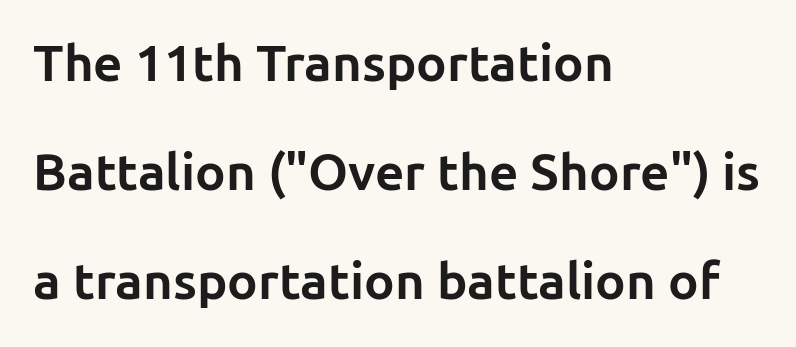
Q: Is the text bold? A: Yes.
Q: Is the text italic (slanted)? A: No, it is upright.
Q: Is the typeface a serif or a sans-serif typeface? A: Sans-serif.
Q: Is the text underlined? A: No.
Q: How is the paragraph aligned? A: Left-aligned.
Q: Is the spacing between letters normal or unusually wide? A: Normal.
Q: Is the spacing between lines tight, normal or loose? A: Loose.
Q: Width (condensed, normal, or wide)? A: Normal.
Q: Stroke contrast? A: Low.
Q: x-height? A: Medium.
Q: Monospaced? A: No.
